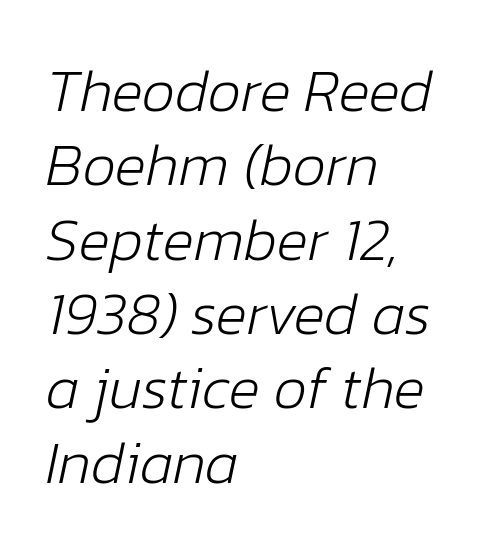
{"italic": "yes", "lean": "right", "slant_degrees": 12, "bold": "no", "weight": "light", "width": "normal", "stroke_contrast": "low", "x_height": "medium", "monospaced": "no", "underline": "no", "align": "left", "line_spacing": "normal", "line_spacing_ratio": 1.26, "letter_spacing": "normal", "letter_spacing_em": 0.0, "glyph_px": 59}
